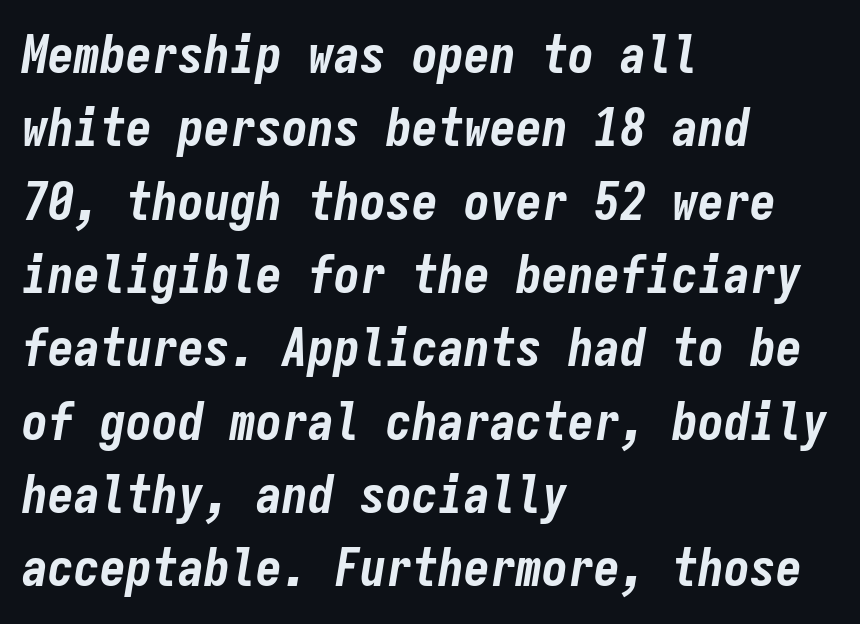
The image shows 52 px bold, condensed type, italic (leaning right), monospaced; set left-aligned, normal line spacing (1.41x), normal letter spacing, not underlined; low stroke contrast and a medium x-height.
